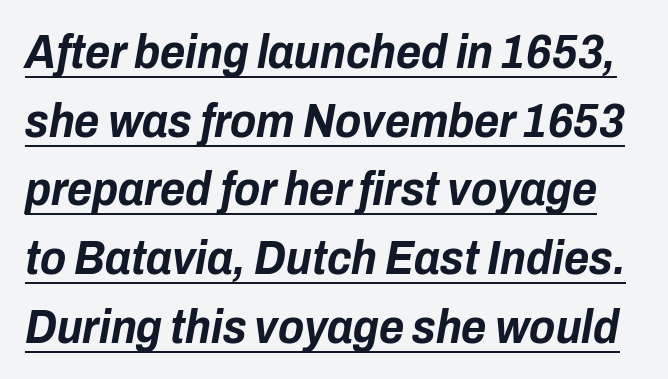
Q: Is the text bold? A: Yes.
Q: Is the text italic (slanted)? A: Yes, it leans right by about 10 degrees.
Q: Is the text underlined? A: Yes.
Q: Is the spacing between letters normal or unusually wide? A: Normal.
Q: Is the spacing between lines tight, normal or loose? A: Normal.
Q: Width (condensed, normal, or wide)? A: Condensed.
Q: Stroke contrast? A: Low.
Q: x-height? A: Medium.
Q: Monospaced? A: No.
